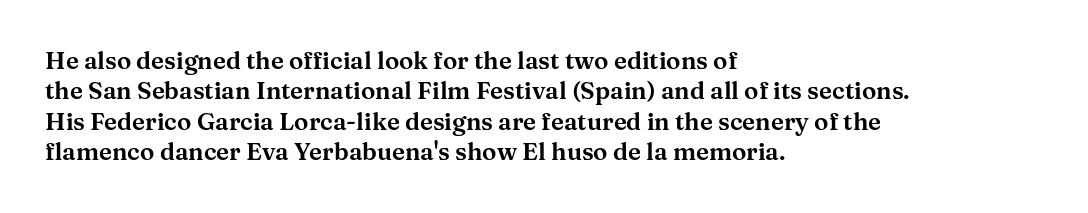
{"italic": "no", "underline": "no", "align": "left", "line_spacing": "normal", "line_spacing_ratio": 1.27, "letter_spacing": "normal", "letter_spacing_em": 0.0, "glyph_px": 24}
